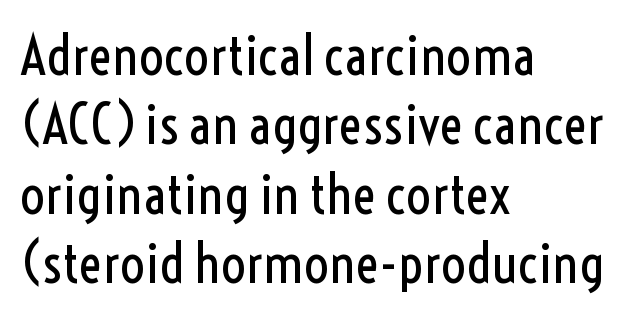
The image shows 55 px regular-weight, condensed sans-serif type, upright; set left-aligned, normal line spacing (1.26x), normal letter spacing, not underlined; a medium x-height.
